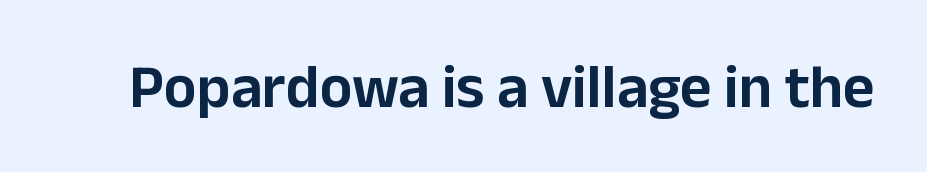
Q: Is the text italic (slanted)? A: No, it is upright.
Q: Is the typeface a serif or a sans-serif typeface? A: Sans-serif.
Q: Is the text underlined? A: No.
Q: Is the spacing between letters normal or unusually wide? A: Normal.
Q: Width (condensed, normal, or wide)? A: Normal.
Q: Stroke contrast? A: Low.
Q: x-height? A: Medium.
Q: Monospaced? A: No.
